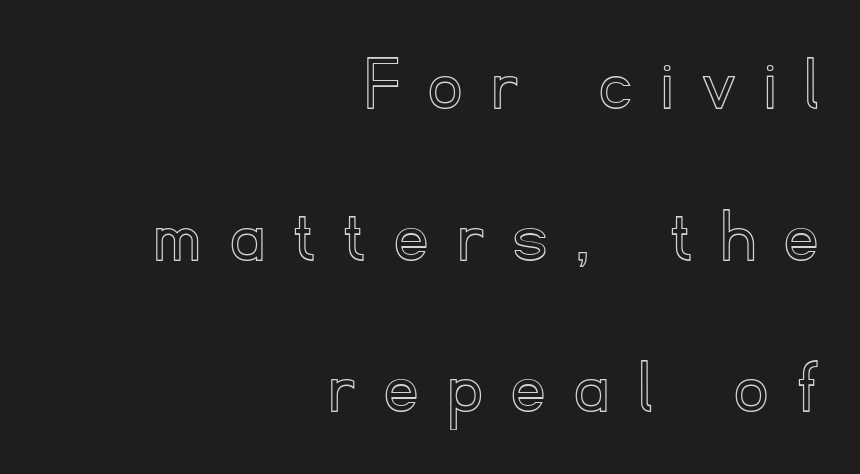
{"italic": "no", "width": "normal", "x_height": "small", "monospaced": "no", "underline": "no", "align": "right", "line_spacing": "loose", "line_spacing_ratio": 1.92, "letter_spacing": "wide", "letter_spacing_em": 0.4, "glyph_px": 79}
